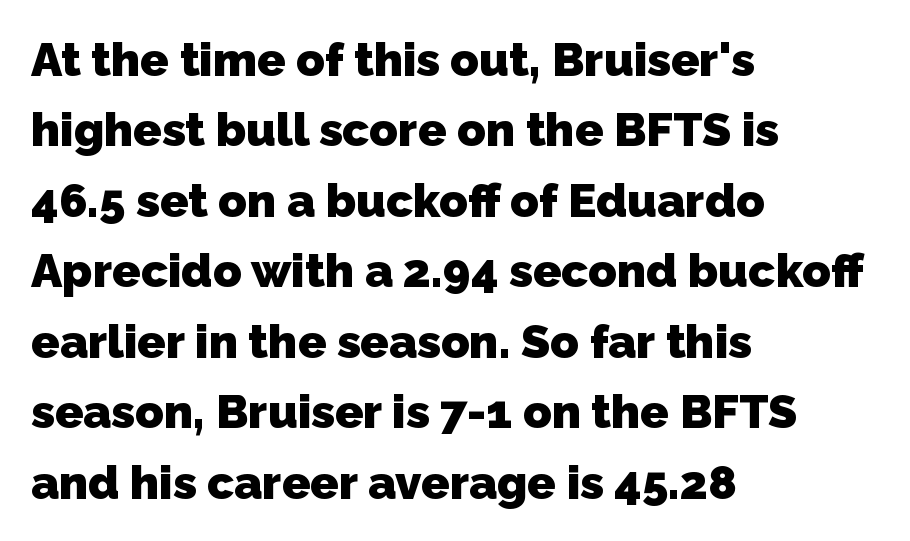
The image shows 47 px heavy sans-serif type; set left-aligned, normal line spacing (1.5x), normal letter spacing, not underlined; low stroke contrast and a medium x-height.
